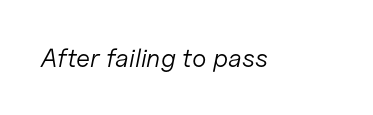
{"italic": "yes", "lean": "right", "slant_degrees": 11, "bold": "no", "underline": "no", "letter_spacing": "normal", "letter_spacing_em": 0.0, "glyph_px": 26}
